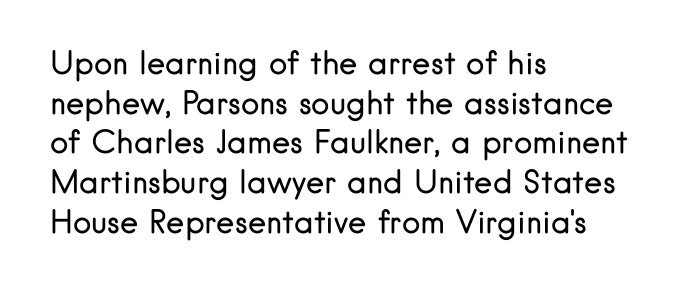
A clean baseline with only descenders dipping below it. This rendering uses left alignment, leaving the right contour irregular. No heavy texture on the line: the type isn't bold. The specimen reads as upright at a glance.
